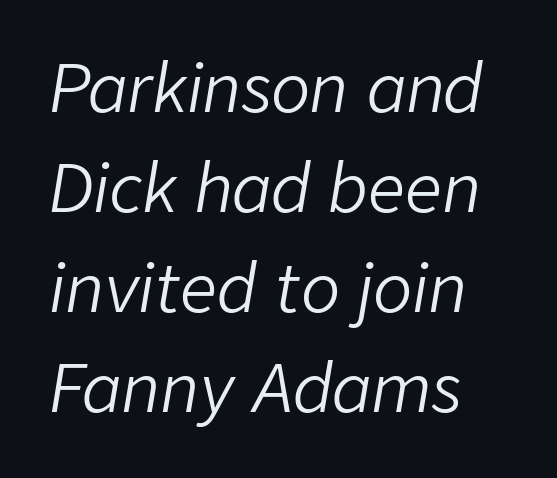
Q: Is the text bold? A: No.
Q: Is the text italic (slanted)? A: Yes, it leans right by about 9 degrees.
Q: Is the text underlined? A: No.
Q: How is the paragraph aligned? A: Left-aligned.
Q: Is the spacing between letters normal or unusually wide? A: Normal.
Q: Is the spacing between lines tight, normal or loose? A: Normal.
Q: Width (condensed, normal, or wide)? A: Normal.
Q: Stroke contrast? A: Low.
Q: x-height? A: Medium.
Q: Monospaced? A: No.
